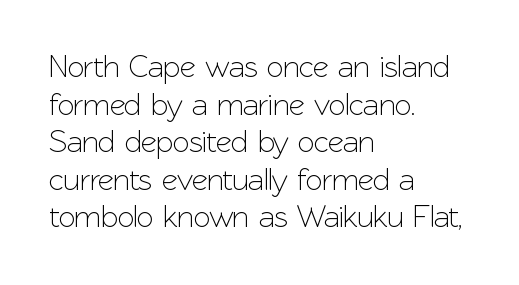
{"serif": "no", "italic": "no", "width": "normal", "stroke_contrast": "low", "x_height": "medium", "monospaced": "no", "underline": "no", "align": "left", "line_spacing_ratio": 1.21, "letter_spacing": "normal", "letter_spacing_em": 0.0, "glyph_px": 31}
